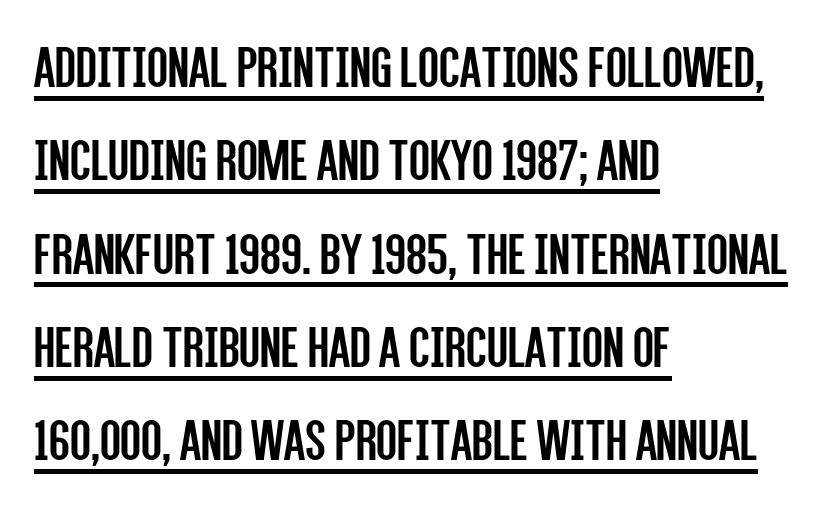
{"serif": "no", "italic": "no", "bold": "no", "weight": "regular", "width": "condensed", "stroke_contrast": "low", "x_height": "large", "monospaced": "no", "underline": "yes", "align": "left", "line_spacing": "normal", "line_spacing_ratio": 1.53, "letter_spacing": "normal", "letter_spacing_em": 0.0, "glyph_px": 61}
